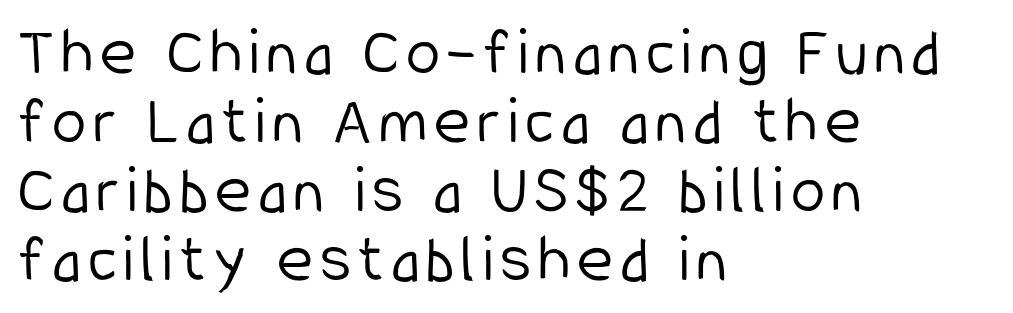
Q: Is the text bold? A: No.
Q: Is the text italic (slanted)? A: No, it is upright.
Q: Is the typeface a serif or a sans-serif typeface? A: Sans-serif.
Q: Is the text underlined? A: No.
Q: How is the paragraph aligned? A: Left-aligned.
Q: Is the spacing between lines tight, normal or loose? A: Tight.
Q: Width (condensed, normal, or wide)? A: Condensed.
Q: Stroke contrast? A: Low.
Q: x-height? A: Medium.
Q: Monospaced? A: No.
